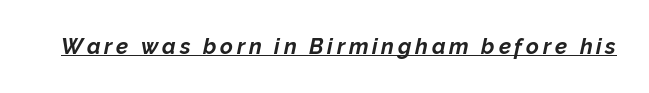
The image shows 22 px bold type, italic (leaning right); set underlined.
